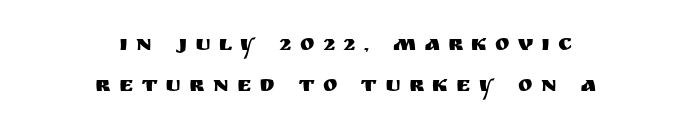
Q: Is the text italic (slanted)? A: No, it is upright.
Q: Is the text underlined? A: No.
Q: How is the paragraph aligned? A: Centered.
Q: Is the spacing between letters normal or unusually wide? A: Unusually wide.
